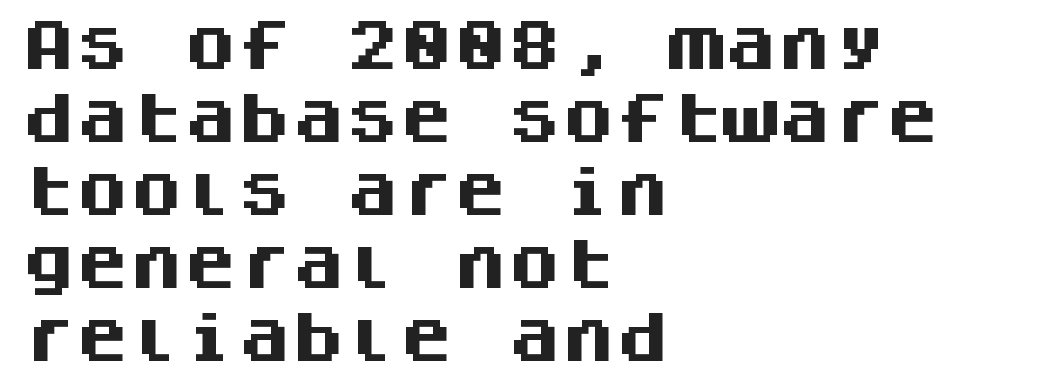
The image shows 54 px heavy sans-serif type, upright, monospaced; set left-aligned, normal line spacing (1.35x), normal letter spacing, not underlined; medium stroke contrast and a large x-height.
